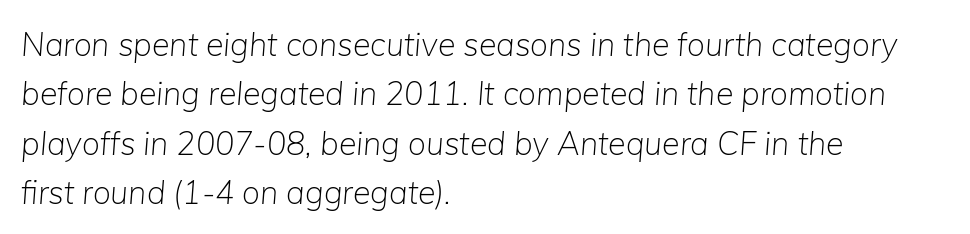
The image shows 32 px light type, italic (leaning right); set left-aligned, normal line spacing (1.54x), normal letter spacing, not underlined; low stroke contrast and a medium x-height.
